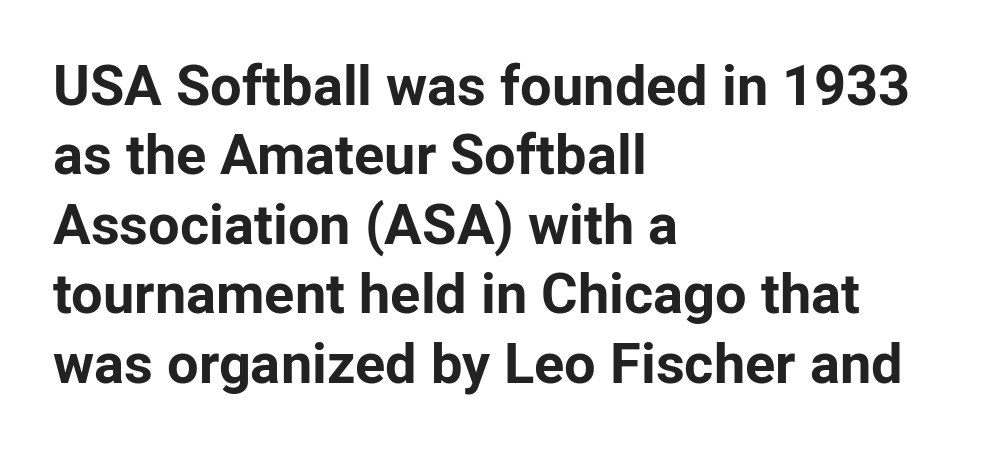
Character widths vary here, with narrow letters taking less room than wide ones. This rendering leaves character spacing at its baseline value. The lines in this sample share a left origin and differ only in where they stop. A typesetter would label this face a sans. A typesetter would mark this as roman, not italic.
